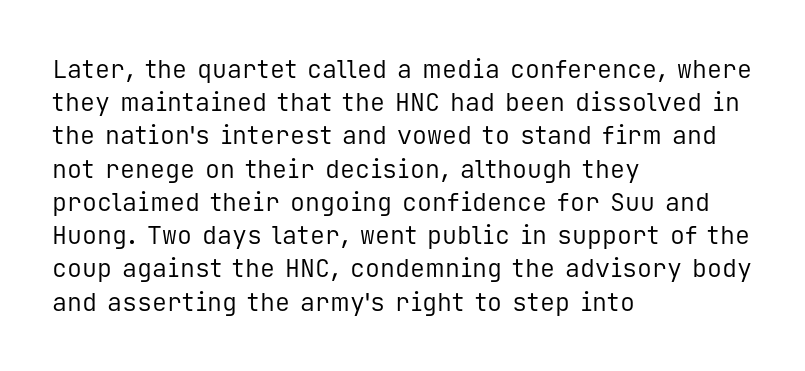
The image shows 25 px text type, upright; set left-aligned, normal line spacing (1.33x), normal letter spacing, not underlined.
